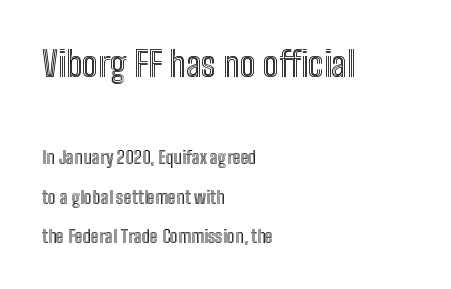
{"italic": "no", "width": "condensed", "x_height": "medium", "monospaced": "no", "underline": "no", "align": "left", "line_spacing": "loose", "line_spacing_ratio": 2.18, "letter_spacing": "normal", "letter_spacing_em": 0.0, "larger_block": "first", "size_ratio": 1.94, "glyph_px": 35}
